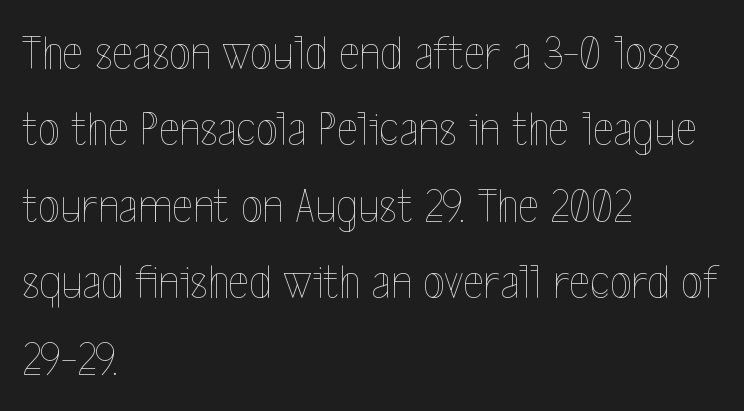
The image shows 50 px thin, condensed type, upright; set left-aligned, normal line spacing (1.53x), normal letter spacing, not underlined; a medium x-height.
